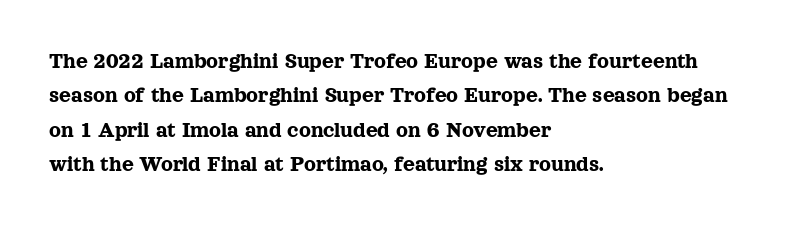
{"italic": "no", "underline": "no", "align": "left", "line_spacing": "normal", "line_spacing_ratio": 1.49, "letter_spacing": "normal", "letter_spacing_em": 0.0, "glyph_px": 23}
